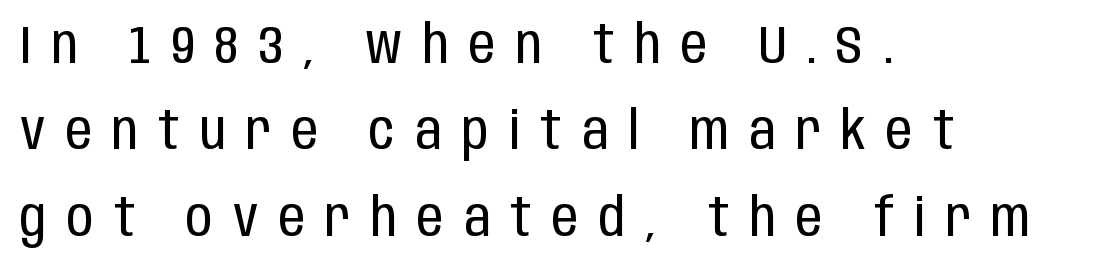
Leading: standard. Reading down the block, your eye returns to a fixed left position each line. The specimen omits any rule beneath the text block's lines. Each letter keeps its own natural width here, so spacing adapts to shape. Unlike italic type, these characters show no tilt at all. The typeface has the unassuming heft of standard copy or less.
